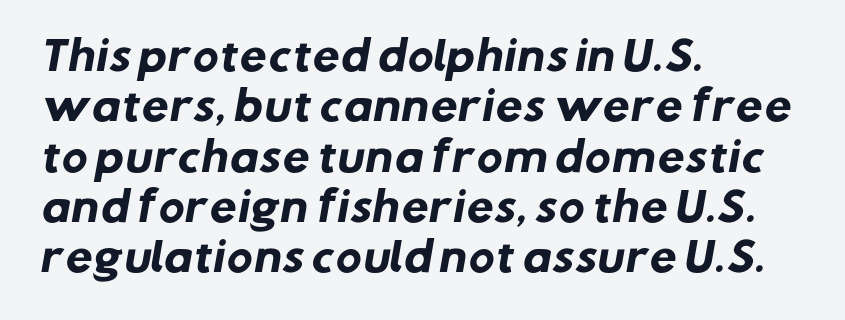
Q: Is the text bold? A: Yes.
Q: Is the typeface a serif or a sans-serif typeface? A: Sans-serif.
Q: Is the text underlined? A: No.
Q: How is the paragraph aligned? A: Left-aligned.
Q: Is the spacing between letters normal or unusually wide? A: Normal.
Q: Is the spacing between lines tight, normal or loose? A: Normal.
Q: Width (condensed, normal, or wide)? A: Normal.
Q: Stroke contrast? A: Low.
Q: x-height? A: Medium.
Q: Monospaced? A: No.
